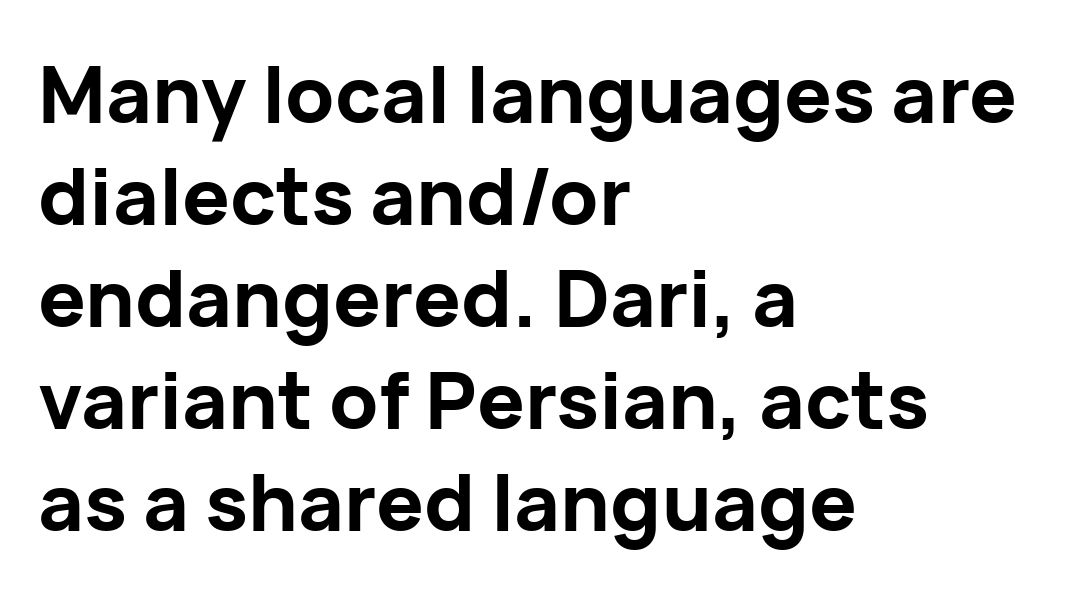
The image shows 79 px bold sans-serif type, upright; set left-aligned, normal line spacing (1.29x), normal letter spacing, not underlined; low stroke contrast and a medium x-height.
